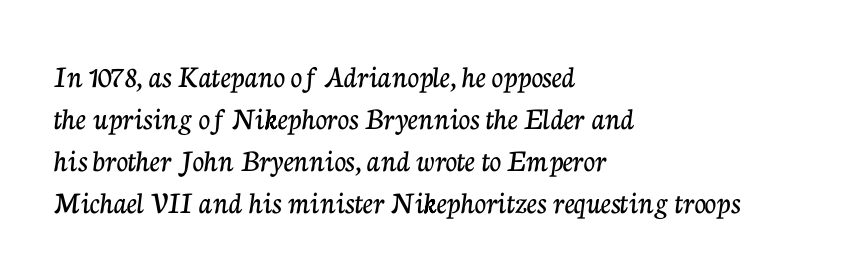
{"serif": "yes", "width": "normal", "stroke_contrast": "low", "x_height": "medium", "monospaced": "no", "underline": "no", "align": "left", "line_spacing": "normal", "line_spacing_ratio": 1.31, "letter_spacing": "normal", "letter_spacing_em": 0.0, "glyph_px": 32}
